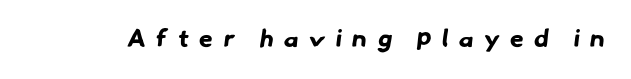
The image shows 25 px bold type; set unusually wide letter spacing (+0.42 em), not underlined.
